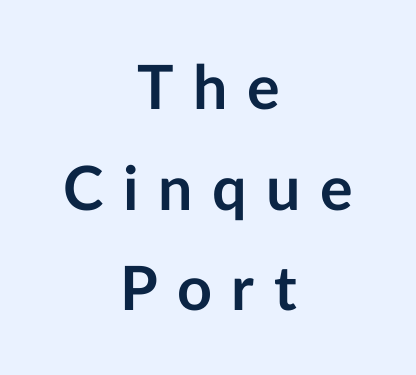
Q: Is the text bold? A: Yes.
Q: Is the text italic (slanted)? A: No, it is upright.
Q: Is the typeface a serif or a sans-serif typeface? A: Sans-serif.
Q: Is the text underlined? A: No.
Q: How is the paragraph aligned? A: Centered.
Q: Is the spacing between letters normal or unusually wide? A: Unusually wide.
Q: Is the spacing between lines tight, normal or loose? A: Normal.
Q: Width (condensed, normal, or wide)? A: Normal.
Q: Stroke contrast? A: Low.
Q: x-height? A: Medium.
Q: Monospaced? A: No.
